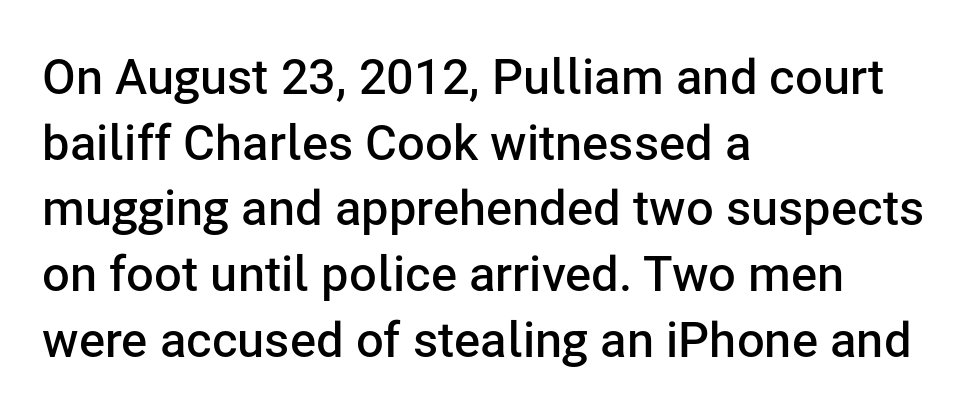
The image shows 49 px semibold sans-serif type, upright; set left-aligned, normal line spacing (1.34x), normal letter spacing, not underlined; low stroke contrast and a medium x-height.
